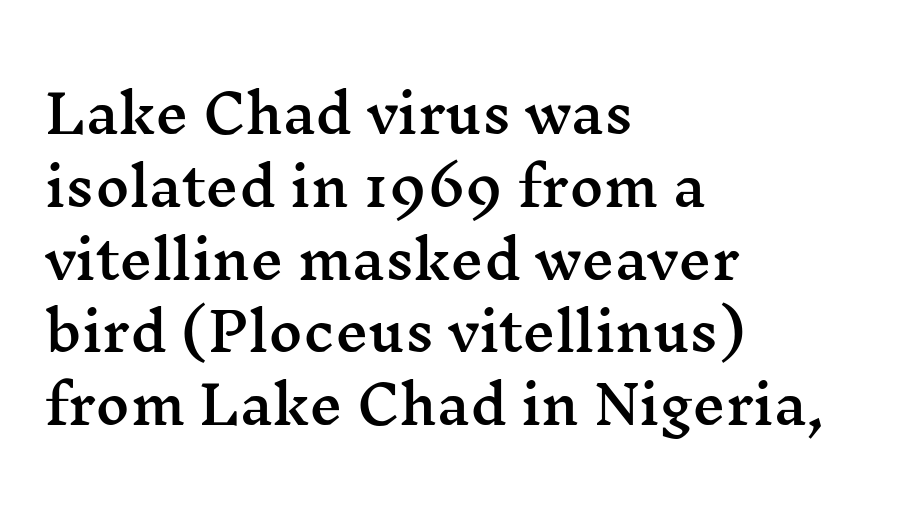
The passage is arranged the way most books set body copy — flush left. This sample uses an upright cut, with every glyph sitting square on the baseline. Type without underlining. The passage shown is typed in a proportional face where columns would drift.
